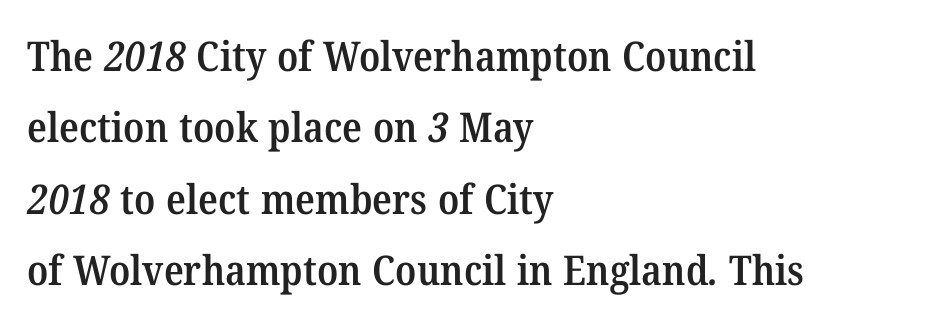
Q: Is the text bold? A: Semi-bold.
Q: Is the typeface a serif or a sans-serif typeface? A: Serif.
Q: Is the text underlined? A: No.
Q: How is the paragraph aligned? A: Left-aligned.
Q: Is the spacing between letters normal or unusually wide? A: Normal.
Q: Width (condensed, normal, or wide)? A: Normal.
Q: Stroke contrast? A: Medium.
Q: x-height? A: Medium.
Q: Monospaced? A: No.
